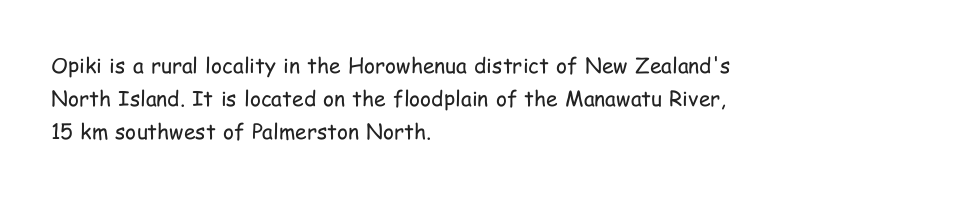
{"italic": "no", "bold": "no", "underline": "no", "align": "left", "line_spacing": "normal", "line_spacing_ratio": 1.58, "letter_spacing": "normal", "letter_spacing_em": 0.0, "glyph_px": 21}
